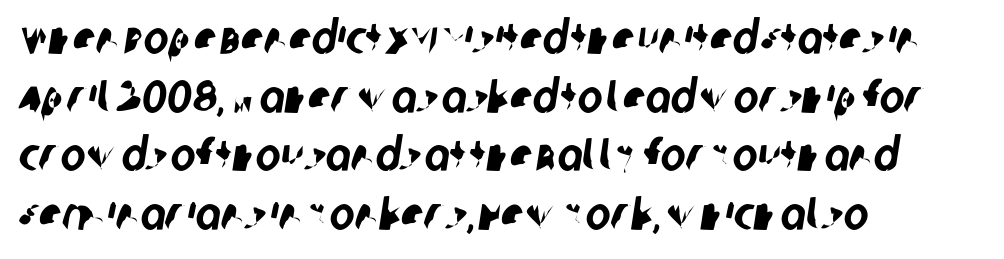
Character widths vary here, with narrow letters taking less room than wide ones. The setting favours the left margin, as ordinary paragraphs usually do. Each word holds together tightly as a unit, with standard inter-letter gaps. Notice how descenders clear the ascenders below comfortably — that's standard leading. Type without underlining. This is sans-serif lettering, the kind often seen on screens and signage.
